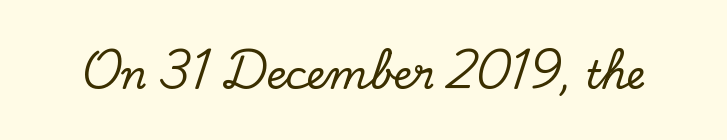
{"serif": "yes", "width": "normal", "stroke_contrast": "low", "x_height": "small", "monospaced": "no", "underline": "no", "letter_spacing": "normal", "letter_spacing_em": 0.0, "glyph_px": 39}
